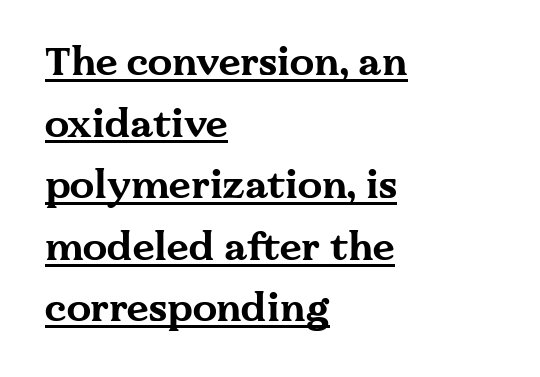
Each line starts at the same left margin while the right side varies. This is underlined copy, the kind a proofreader might mark for attention. This rendering employs a face with finishing strokes, i.e., a serif. Characters follow at the spacing the type designer built in.
